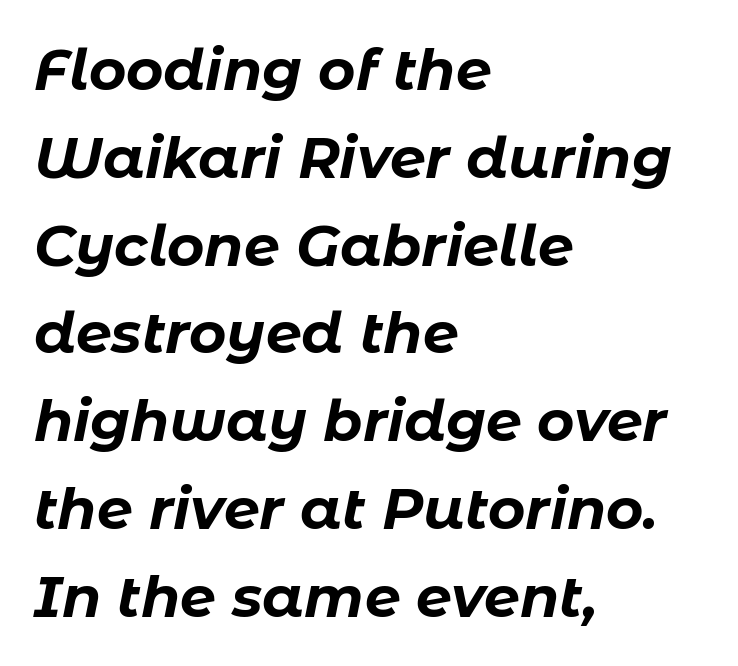
The image shows 57 px bold type, italic (leaning right); set left-aligned, normal line spacing (1.54x), normal letter spacing, not underlined; low stroke contrast and a medium x-height.
